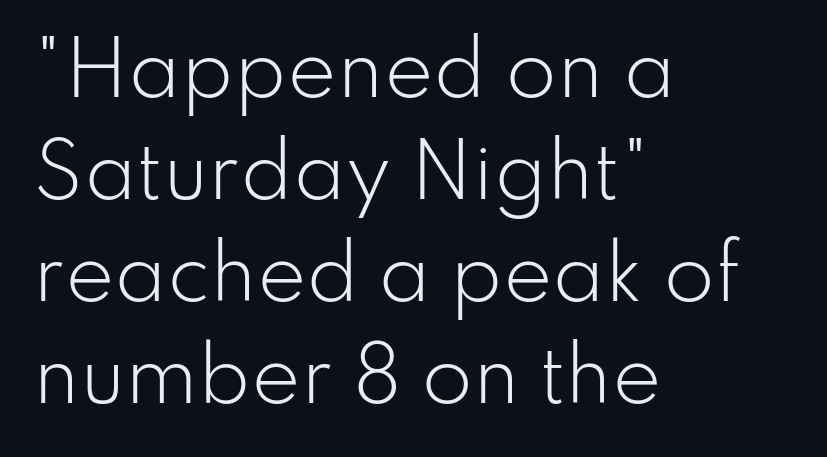
The image shows 74 px light sans-serif type, upright; set left-aligned, normal line spacing (1.38x), normal letter spacing, not underlined; low stroke contrast and a small x-height.
